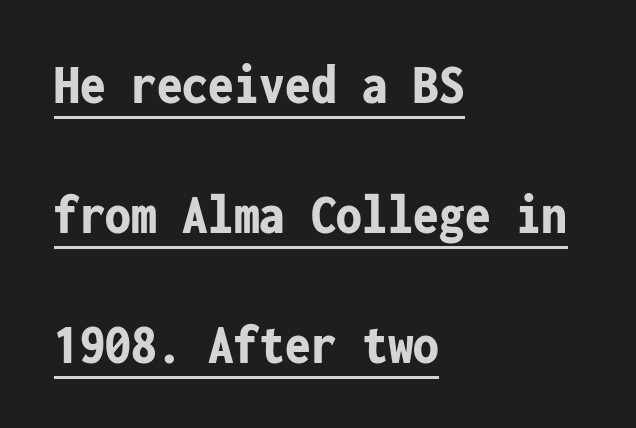
Q: Is the text bold? A: Yes.
Q: Is the text italic (slanted)? A: No, it is upright.
Q: Is the typeface a serif or a sans-serif typeface? A: Sans-serif.
Q: Is the text underlined? A: Yes.
Q: How is the paragraph aligned? A: Left-aligned.
Q: Is the spacing between letters normal or unusually wide? A: Normal.
Q: Is the spacing between lines tight, normal or loose? A: Loose.
Q: Width (condensed, normal, or wide)? A: Condensed.
Q: Stroke contrast? A: Low.
Q: x-height? A: Medium.
Q: Monospaced? A: Yes.
